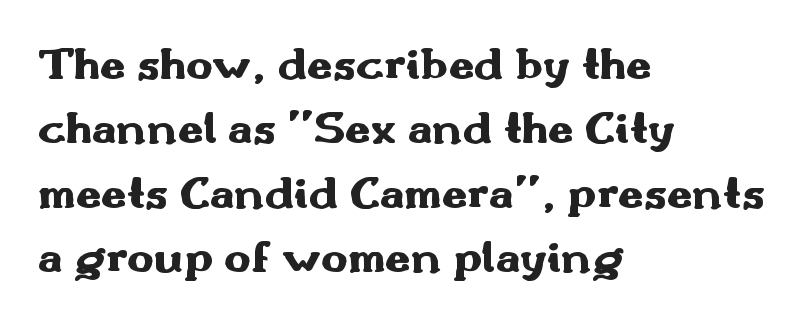
The lettering holds an erect, upright posture throughout. Thick stems and heavy bowls — unmistakably bold. Just letters on the line, the space beneath them empty. Varying glyph widths throughout — classic text-font behaviour. The rendering anchors every line to the left-hand side. Nope, no serifs anywhere on these letters.
